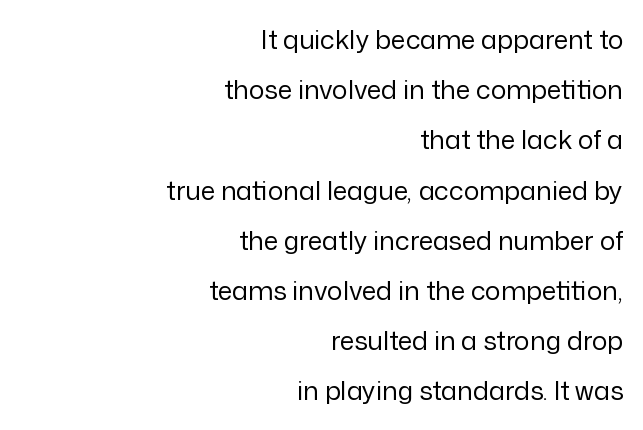
{"italic": "no", "bold": "no", "underline": "no", "align": "right", "line_spacing": "loose", "line_spacing_ratio": 1.93, "letter_spacing": "normal", "letter_spacing_em": 0.0, "glyph_px": 26}
